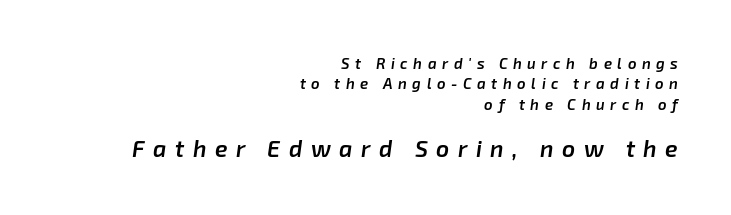
The emphasis by scale lands on block number two, below. An italicized treatment has been applied to the whole sample. This sample is right-justified, so line beginnings fall wherever the words allow. The line texture is sparse and dotted thanks to wide tracking. The space between consecutive lines is moderate. Underline: absent.
